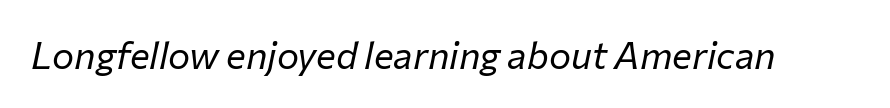
Q: Is the text bold? A: No.
Q: Is the text italic (slanted)? A: Yes, it leans right by about 12 degrees.
Q: Is the text underlined? A: No.
Q: Is the spacing between letters normal or unusually wide? A: Normal.
Q: Width (condensed, normal, or wide)? A: Normal.
Q: Stroke contrast? A: Low.
Q: x-height? A: Medium.
Q: Monospaced? A: No.
